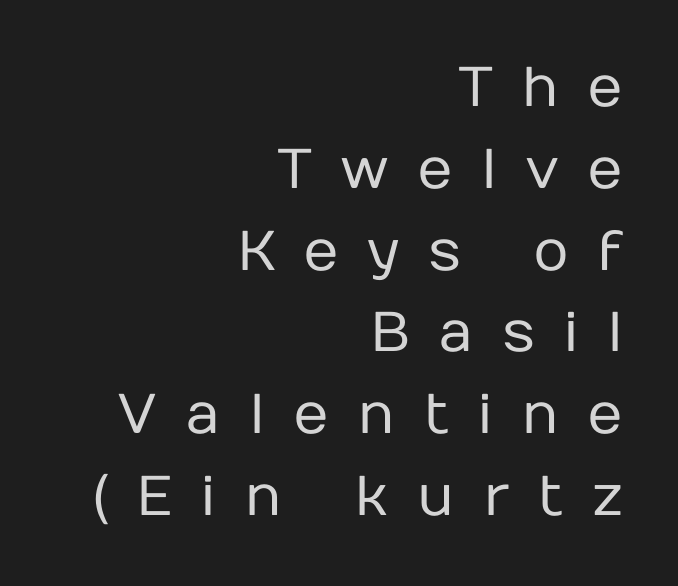
The font is comparable to plain body text, perhaps lighter. Caption: multi-line text, flush right, ragged left. Honestly, there is no underline to notice here at all. The letterforms stand isolated, each surrounded by extra space.
